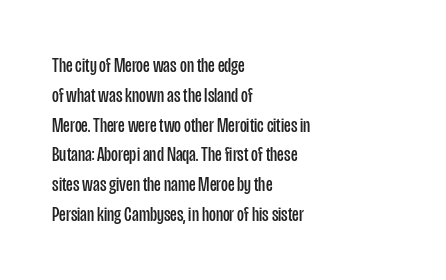
The image shows 21 px text type, upright; set left-aligned, normal line spacing (1.42x), normal letter spacing, not underlined.
